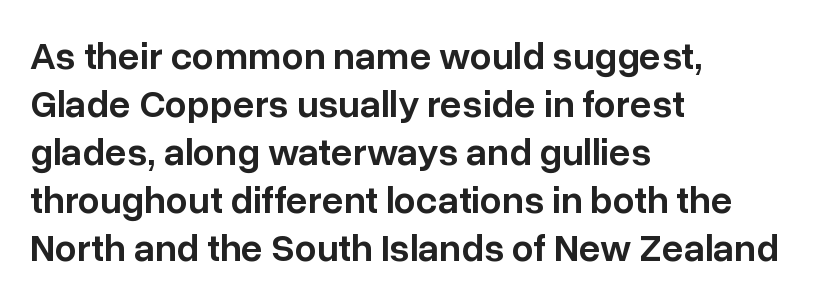
Q: Is the text bold? A: Semi-bold.
Q: Is the text italic (slanted)? A: No, it is upright.
Q: Is the typeface a serif or a sans-serif typeface? A: Sans-serif.
Q: Is the text underlined? A: No.
Q: How is the paragraph aligned? A: Left-aligned.
Q: Is the spacing between letters normal or unusually wide? A: Normal.
Q: Width (condensed, normal, or wide)? A: Normal.
Q: Stroke contrast? A: Low.
Q: x-height? A: Medium.
Q: Monospaced? A: No.
